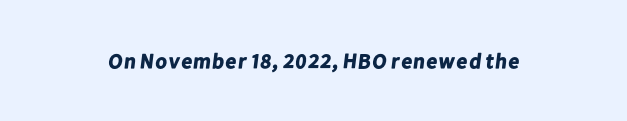
On the weight axis this lands at bold, roughly 700. Spacing between characters is what you'd get straight out of the box. Check under the words: just untouched page.
